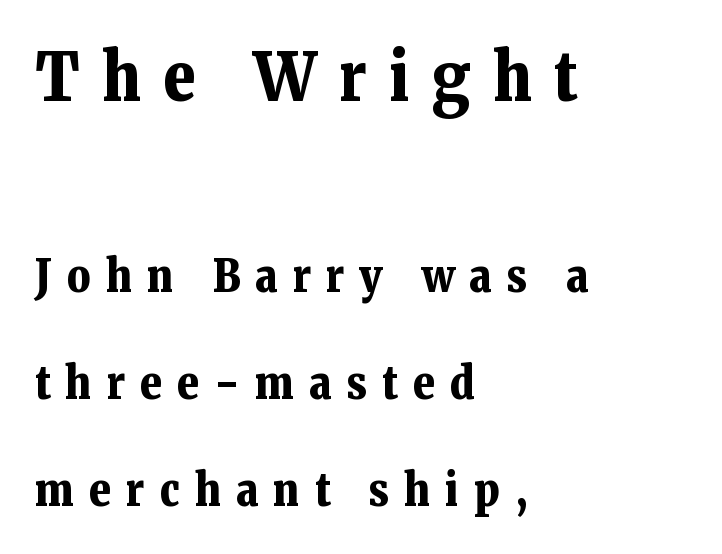
Q: Is the text bold? A: Yes.
Q: Is the text italic (slanted)? A: No, it is upright.
Q: Is the typeface a serif or a sans-serif typeface? A: Serif.
Q: Is the text underlined? A: No.
Q: How is the paragraph aligned? A: Left-aligned.
Q: Is the spacing between letters normal or unusually wide? A: Unusually wide.
Q: Is the spacing between lines tight, normal or loose? A: Loose.
Q: Which block of text is set in a larger size, the first (top) or the second (bottom)? A: The first (top) one.
Q: Width (condensed, normal, or wide)? A: Normal.
Q: Stroke contrast? A: Low.
Q: x-height? A: Medium.
Q: Monospaced? A: No.
